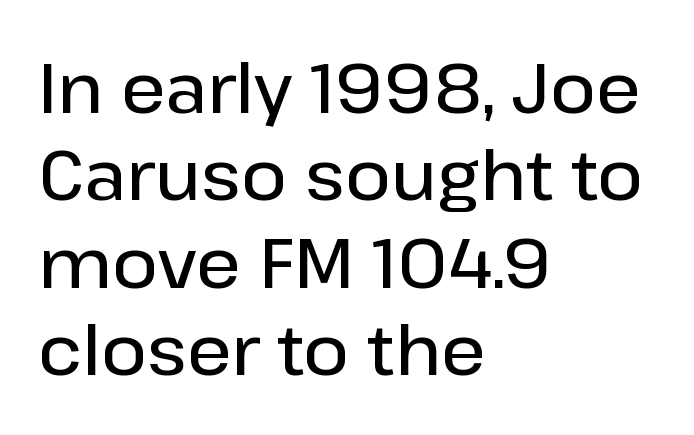
Q: Is the text bold? A: Semi-bold.
Q: Is the text italic (slanted)? A: No, it is upright.
Q: Is the typeface a serif or a sans-serif typeface? A: Sans-serif.
Q: Is the text underlined? A: No.
Q: How is the paragraph aligned? A: Left-aligned.
Q: Is the spacing between letters normal or unusually wide? A: Normal.
Q: Is the spacing between lines tight, normal or loose? A: Normal.
Q: Width (condensed, normal, or wide)? A: Normal.
Q: Stroke contrast? A: Low.
Q: x-height? A: Medium.
Q: Monospaced? A: No.
